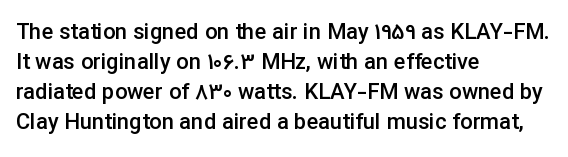
{"italic": "no", "bold": "semi", "underline": "no", "align": "left", "line_spacing": "normal", "line_spacing_ratio": 1.36, "letter_spacing": "normal", "letter_spacing_em": 0.0, "glyph_px": 22}
